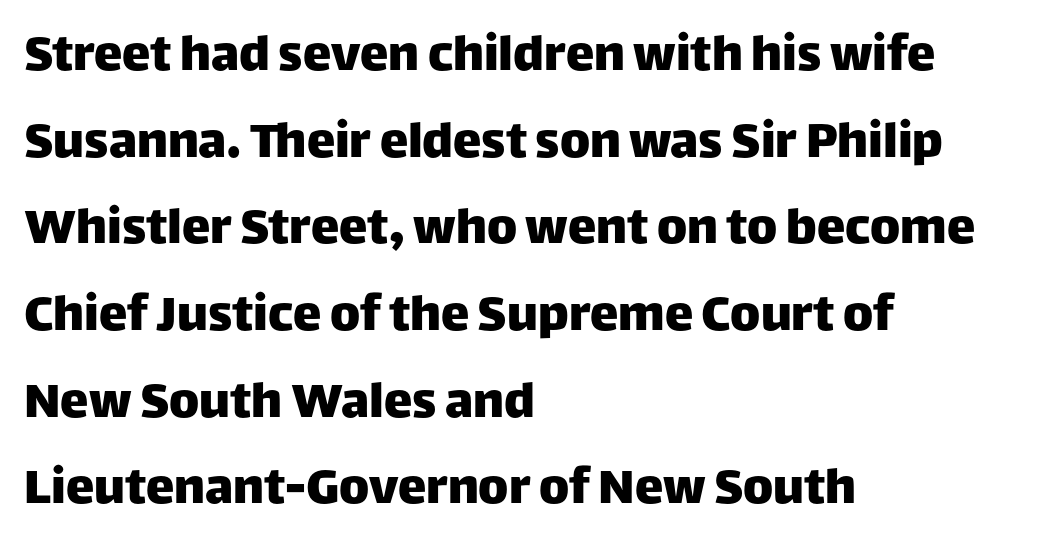
Is the block centered? No — it sits flush against the left margin. Is this a fixed-width face? No — the glyphs have proportional, varying widths. Unmarked baselines from the first word to the last. How would I describe the line gaps? Plain and ordinary. Note: no serifs on the glyphs. Look at the tracking — it's just the regular setting, nothing added.
